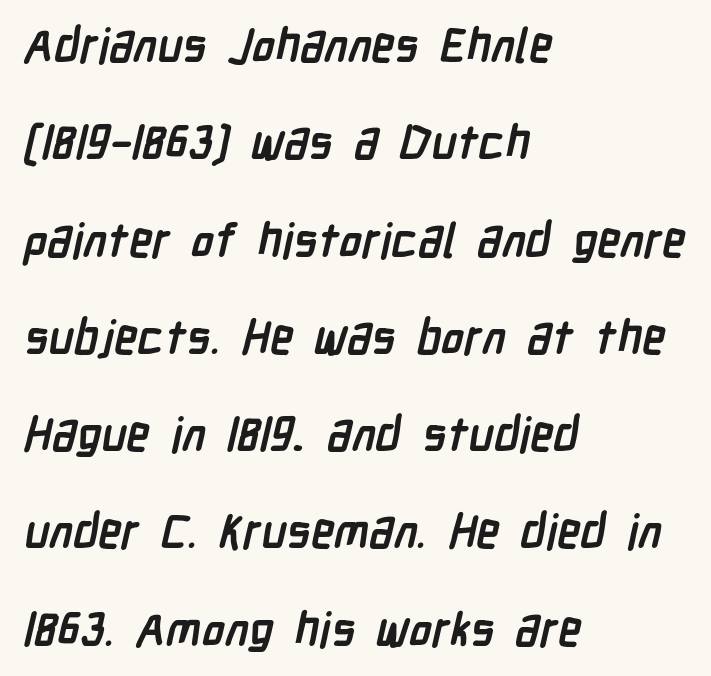
The typesetter chose a ragged-right arrangement here. Each row of text sits above clean, open space. Note the varied advance widths — an 'i' is clearly narrower than an 'm'. Letterform terminals end flat and unadorned throughout the passage. Is the type bold? Yes — the strokes are clearly thick and heavy. This rendering leaves character spacing at its baseline value.
